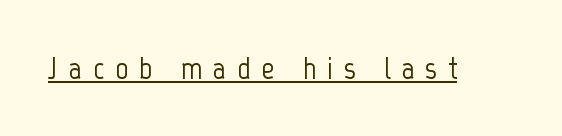
{"serif": "no", "italic": "no", "width": "condensed", "stroke_contrast": "low", "x_height": "medium", "monospaced": "no", "underline": "yes", "letter_spacing": "wide", "letter_spacing_em": 0.34, "glyph_px": 32}
